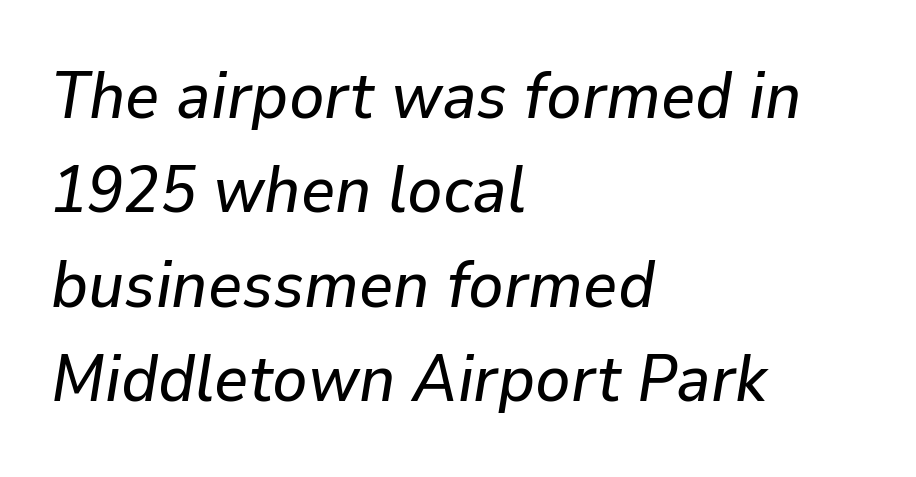
The image shows 66 px text type, italic (leaning right); set left-aligned, normal line spacing (1.43x), normal letter spacing, not underlined; low stroke contrast and a medium x-height.
